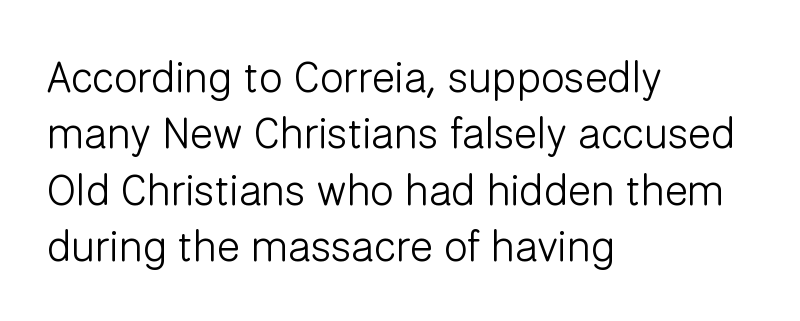
{"serif": "no", "italic": "no", "bold": "no", "weight": "light", "width": "normal", "stroke_contrast": "low", "x_height": "medium", "monospaced": "no", "underline": "no", "align": "left", "line_spacing": "normal", "line_spacing_ratio": 1.31, "letter_spacing": "normal", "letter_spacing_em": 0.0, "glyph_px": 43}
